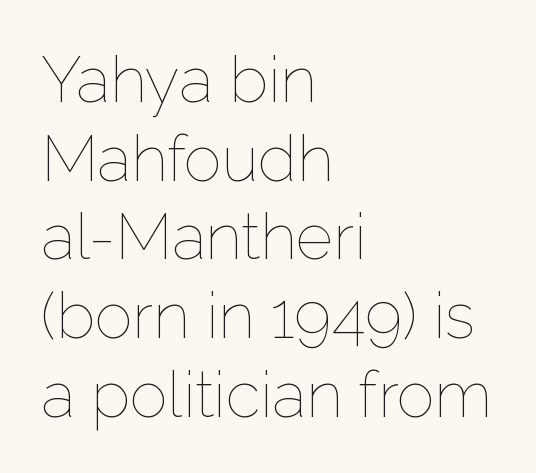
Q: Is the text bold? A: No.
Q: Is the text italic (slanted)? A: No, it is upright.
Q: Is the text underlined? A: No.
Q: How is the paragraph aligned? A: Left-aligned.
Q: Is the spacing between letters normal or unusually wide? A: Normal.
Q: Width (condensed, normal, or wide)? A: Normal.
Q: Stroke contrast? A: Low.
Q: x-height? A: Medium.
Q: Monospaced? A: No.
